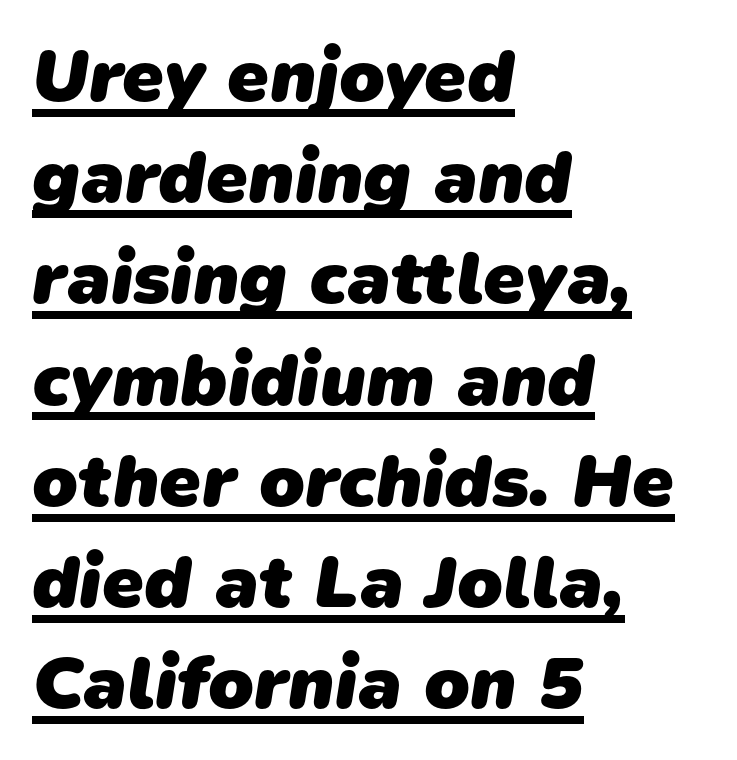
{"serif": "no", "bold": "yes", "weight": "heavy", "width": "normal", "stroke_contrast": "low", "x_height": "medium", "monospaced": "no", "underline": "yes", "align": "left", "line_spacing": "normal", "line_spacing_ratio": 1.35, "letter_spacing": "normal", "letter_spacing_em": 0.0, "glyph_px": 75}
